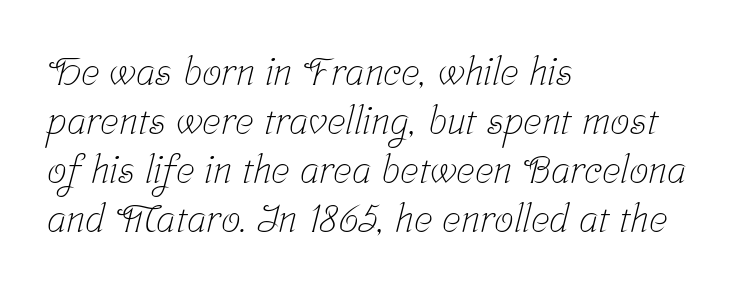
The image shows 39 px light, condensed serif type; set left-aligned, normal line spacing (1.26x), normal letter spacing, not underlined; low stroke contrast and a medium x-height.
